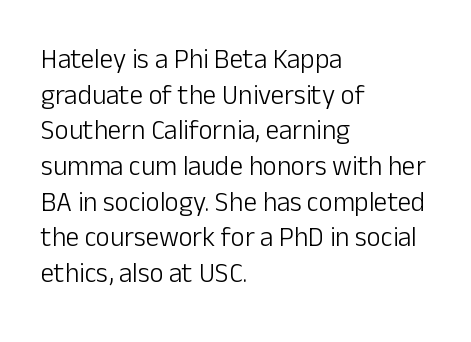
Notice how descenders clear the ascenders below comfortably — that's standard leading. Rule under the text: the space is simply empty. This rendering uses left alignment, leaving the right contour irregular. The type sits square on the baseline with zero lean. The font sits on the lighter half of the weight spectrum, regular included. The gaps between neighbouring characters are ordinary and unremarkable.
